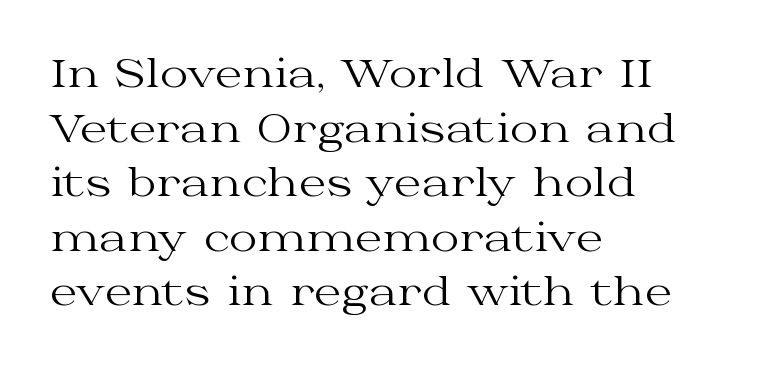
Leading: standard. Vertical stems look standard width or narrower in stroke. Examine the stroke ends and you'll spot serifs. Nobody touched the tracking dial on this one. Descender tails drop into unmarked territory. Caption: multi-line text, flush left, ragged right.
